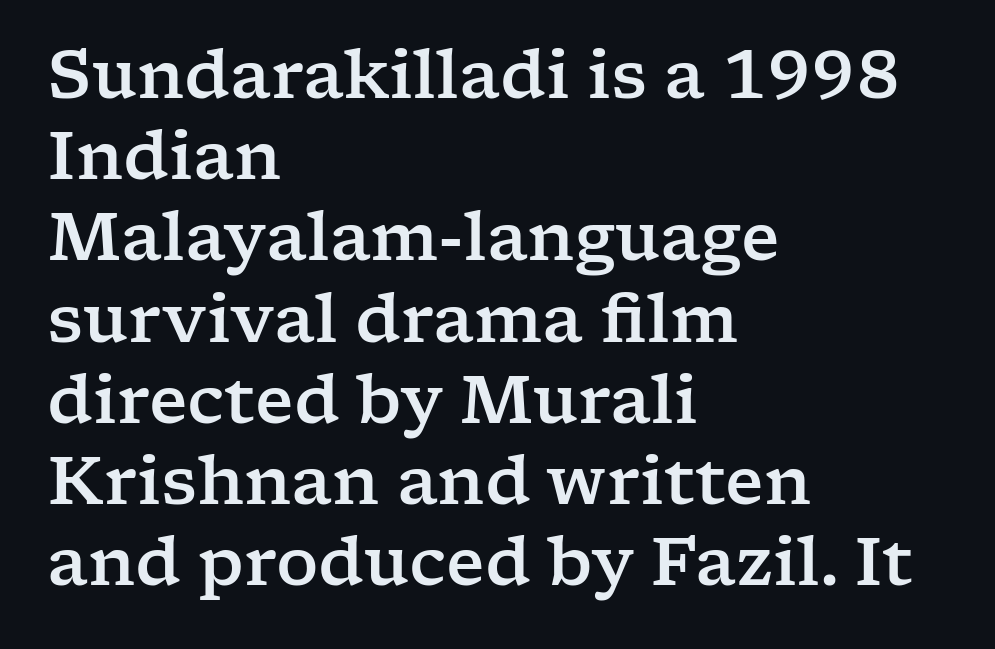
The designer went with a serif here, giving each stem small feet. These lines were composed using upright roman letters. Notice how the passage keeps a crisp vertical edge on the left only. Letter spacing: default. The baseline area is clear.
